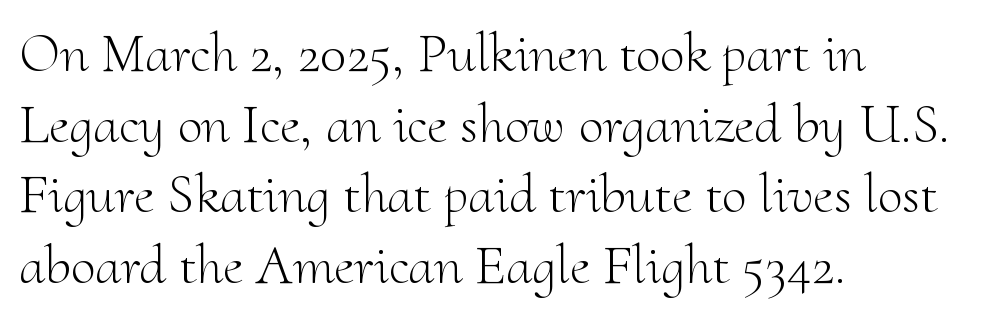
Q: Is the text bold? A: No.
Q: Is the text italic (slanted)? A: No, it is upright.
Q: Is the typeface a serif or a sans-serif typeface? A: Serif.
Q: Is the text underlined? A: No.
Q: How is the paragraph aligned? A: Left-aligned.
Q: Is the spacing between letters normal or unusually wide? A: Normal.
Q: Is the spacing between lines tight, normal or loose? A: Normal.
Q: Width (condensed, normal, or wide)? A: Normal.
Q: Stroke contrast? A: Medium.
Q: x-height? A: Small.
Q: Monospaced? A: No.
